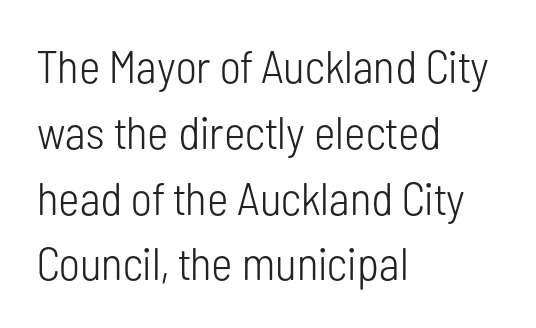
A student would call this left alignment; a typographer would say flush left, rag right. Rows of type keep a routine distance in the vertical direction. Lines of text with bare space underneath. Is this a heavy cut? Hardly; it is regular or lighter.
